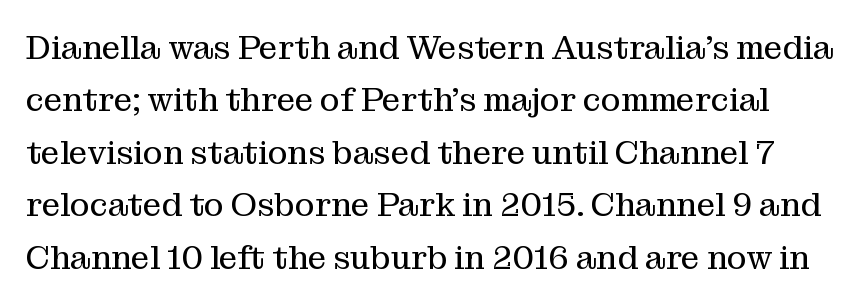
{"serif": "yes", "italic": "no", "bold": "no", "weight": "regular", "width": "normal", "stroke_contrast": "medium", "x_height": "medium", "monospaced": "no", "underline": "no", "line_spacing": "normal", "line_spacing_ratio": 1.59, "letter_spacing": "normal", "letter_spacing_em": 0.0, "glyph_px": 33}
